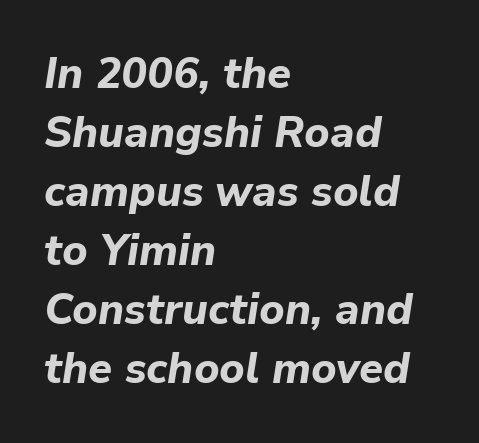
The image shows 43 px bold type, italic (leaning right); set left-aligned, normal line spacing (1.37x), normal letter spacing, not underlined; low stroke contrast and a medium x-height.
